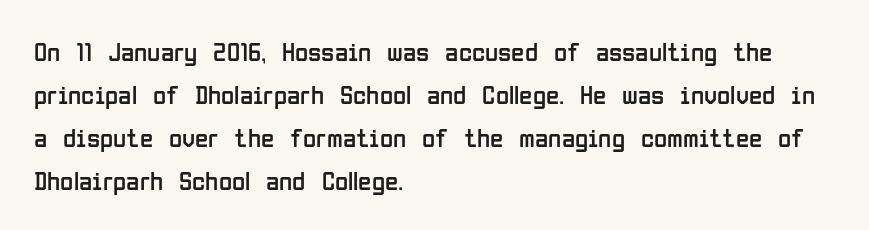
The image shows 27 px text type, upright; set left-aligned, normal line spacing (1.59x), normal letter spacing, not underlined.
